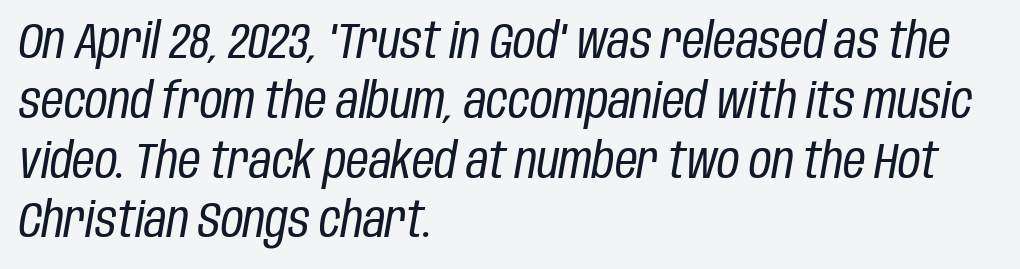
The image shows 49 px regular-weight, condensed type, italic (leaning right); set left-aligned, line spacing 1.22x, normal letter spacing, not underlined; low stroke contrast and a large x-height.
